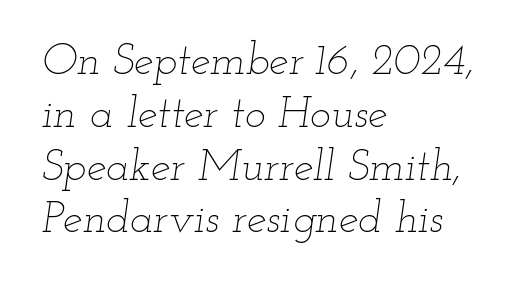
Q: Is the text bold? A: No.
Q: Is the text italic (slanted)? A: Yes, it leans right by about 12 degrees.
Q: Is the text underlined? A: No.
Q: How is the paragraph aligned? A: Left-aligned.
Q: Is the spacing between letters normal or unusually wide? A: Normal.
Q: Width (condensed, normal, or wide)? A: Wide.
Q: Stroke contrast? A: Low.
Q: x-height? A: Small.
Q: Monospaced? A: No.
